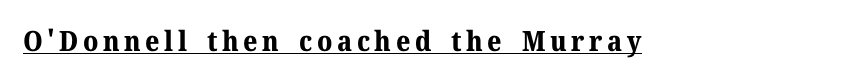
The image shows 28 px bold serif type, upright; set underlined; medium stroke contrast and a medium x-height.
